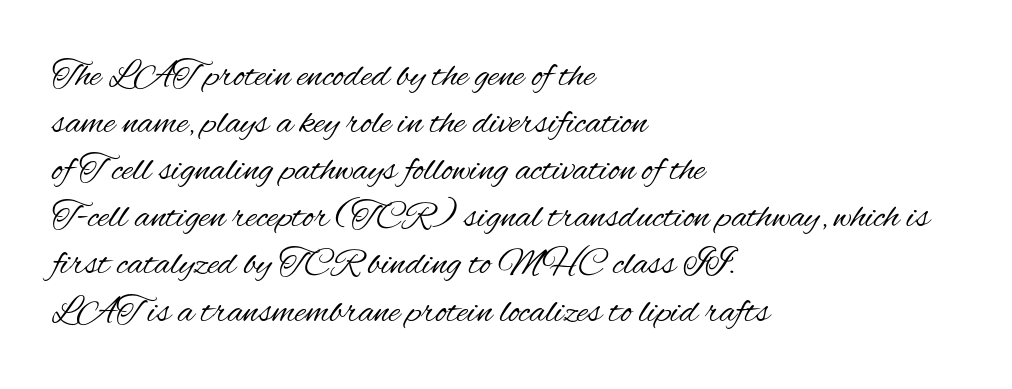
Q: Is the text bold? A: No.
Q: Is the text italic (slanted)? A: Yes.
Q: Is the typeface a serif or a sans-serif typeface? A: Sans-serif.
Q: Is the text underlined? A: No.
Q: How is the paragraph aligned? A: Left-aligned.
Q: Is the spacing between letters normal or unusually wide? A: Normal.
Q: Width (condensed, normal, or wide)? A: Condensed.
Q: Stroke contrast? A: Medium.
Q: x-height? A: Small.
Q: Monospaced? A: No.
